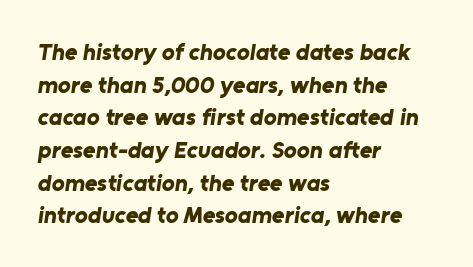
{"bold": "yes", "underline": "no", "align": "left", "line_spacing": "normal", "line_spacing_ratio": 1.36, "letter_spacing": "normal", "letter_spacing_em": 0.0, "glyph_px": 24}
